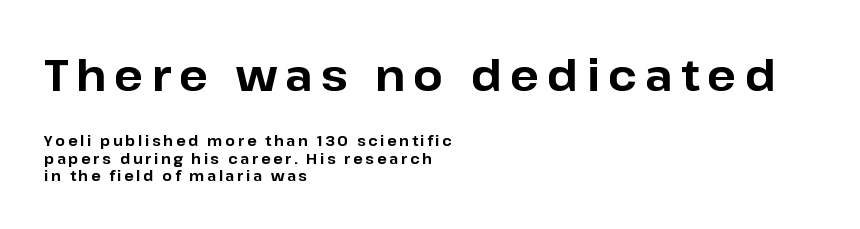
{"serif": "no", "italic": "no", "bold": "yes", "weight": "bold", "width": "normal", "stroke_contrast": "low", "x_height": "medium", "monospaced": "no", "underline": "no", "align": "left", "line_spacing_ratio": 1.23, "larger_block": "first", "size_ratio": 3.07, "glyph_px": 43}
